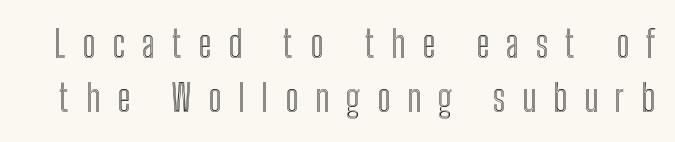
{"italic": "no", "width": "condensed", "x_height": "medium", "monospaced": "no", "underline": "no", "line_spacing": "normal", "line_spacing_ratio": 1.43, "letter_spacing": "wide", "letter_spacing_em": 0.44, "glyph_px": 38}
